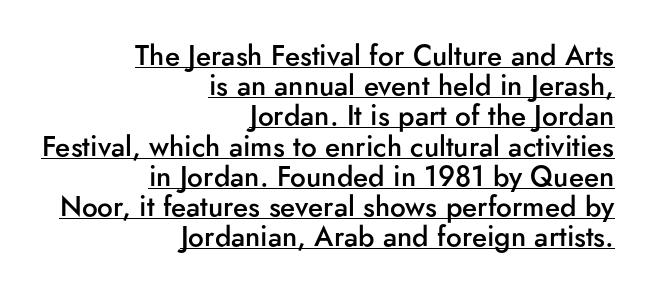
The image shows 28 px semibold sans-serif type, upright; set right-aligned, tight line spacing (1.08x), normal letter spacing, underlined; low stroke contrast and a small x-height.
